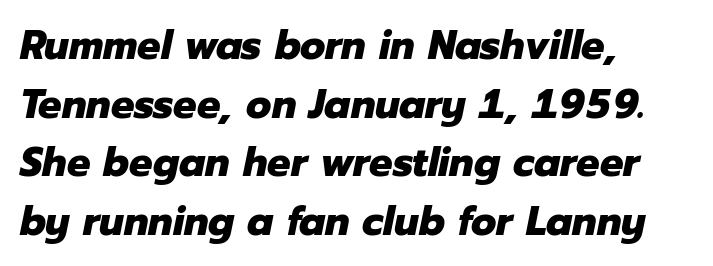
Q: Is the text bold? A: Yes.
Q: Is the text italic (slanted)? A: Yes, it leans right by about 12 degrees.
Q: Is the text underlined? A: No.
Q: How is the paragraph aligned? A: Left-aligned.
Q: Is the spacing between letters normal or unusually wide? A: Normal.
Q: Is the spacing between lines tight, normal or loose? A: Normal.
Q: Width (condensed, normal, or wide)? A: Normal.
Q: Stroke contrast? A: Low.
Q: x-height? A: Medium.
Q: Monospaced? A: No.
